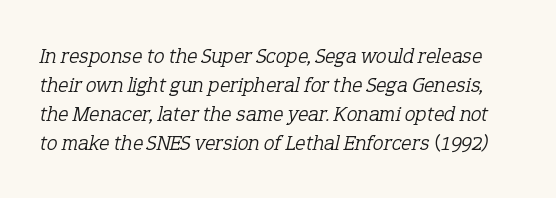
The image shows 22 px text type, italic (leaning right); set normal line spacing (1.32x), normal letter spacing, not underlined.
